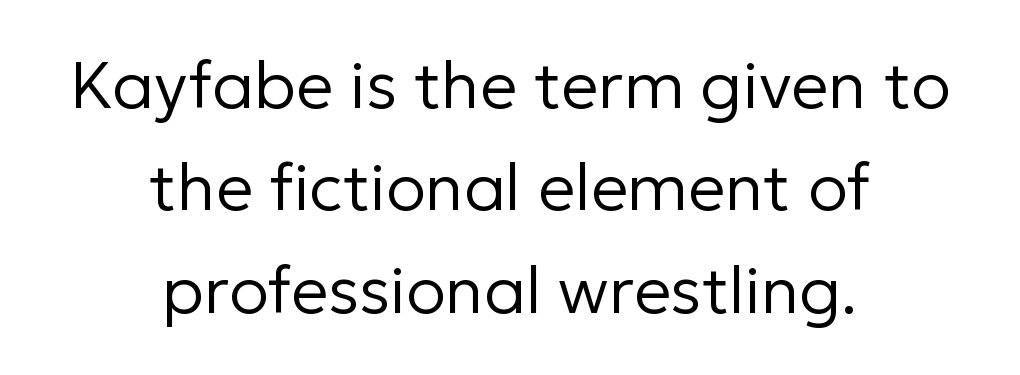
Q: Is the text bold? A: No.
Q: Is the text italic (slanted)? A: No, it is upright.
Q: Is the typeface a serif or a sans-serif typeface? A: Sans-serif.
Q: Is the text underlined? A: No.
Q: How is the paragraph aligned? A: Centered.
Q: Is the spacing between letters normal or unusually wide? A: Normal.
Q: Is the spacing between lines tight, normal or loose? A: Normal.
Q: Width (condensed, normal, or wide)? A: Normal.
Q: Stroke contrast? A: Low.
Q: x-height? A: Medium.
Q: Monospaced? A: No.
